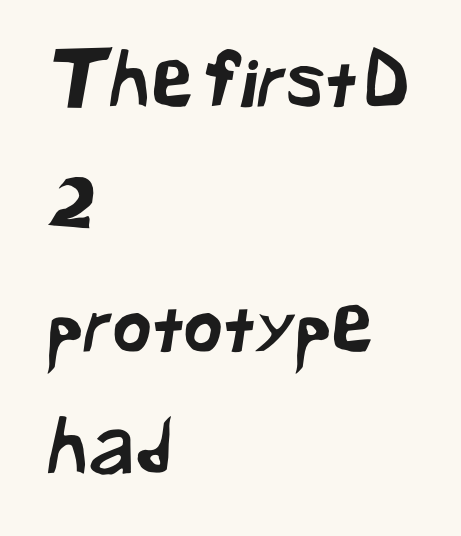
The gap between lines stays unmarked. Think of a printed novel: that variable character pitch is what you see here. Serifs: no, the terminals of the letterforms are clean. Interline gaps are of average width in this sample. Inter-character spacing is left at the font's built-in metrics. Is the block centered? No — it sits flush against the left margin.
